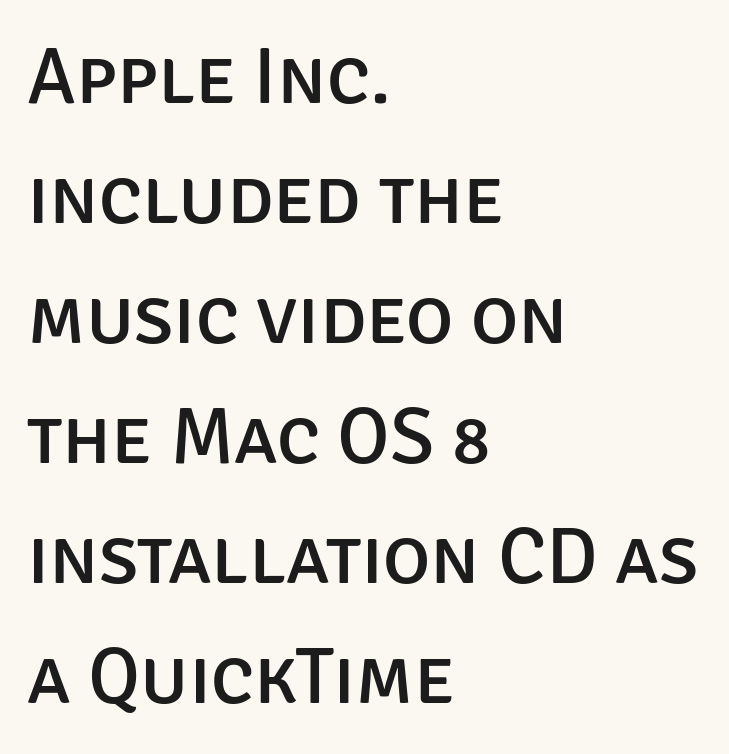
The letters sit at their default tracking, neither squeezed nor spread. This sample uses a sans-serif face. A student would call this left alignment; a typographer would say flush left, rag right. Ordinary non-slanted type is in use. Proportional: the letters do not fall into vertical columns.
